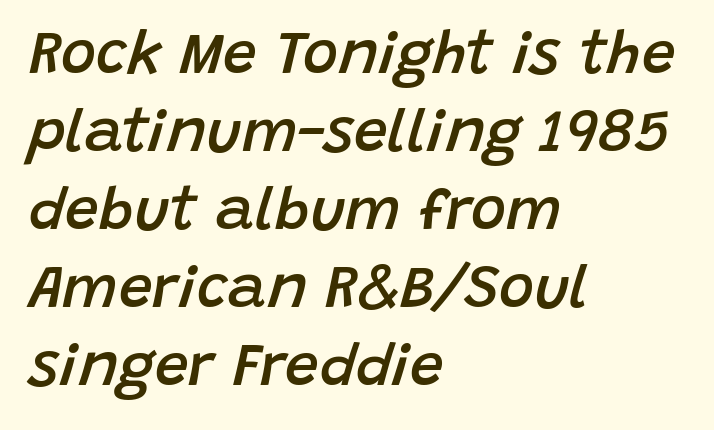
The image shows 60 px semibold type, italic (leaning right); set left-aligned, normal line spacing (1.3x), normal letter spacing, not underlined; low stroke contrast and a large x-height.
